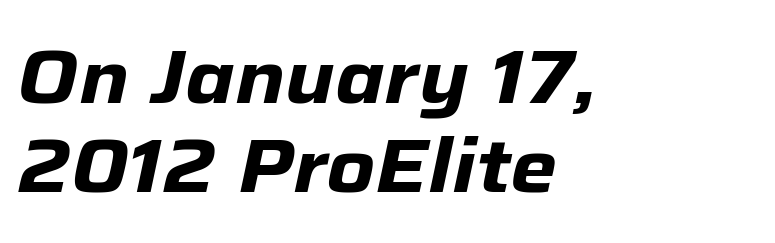
The image shows 75 px heavy type, italic (leaning right); set left-aligned, line spacing 1.19x, normal letter spacing, not underlined; low stroke contrast and a medium x-height.
